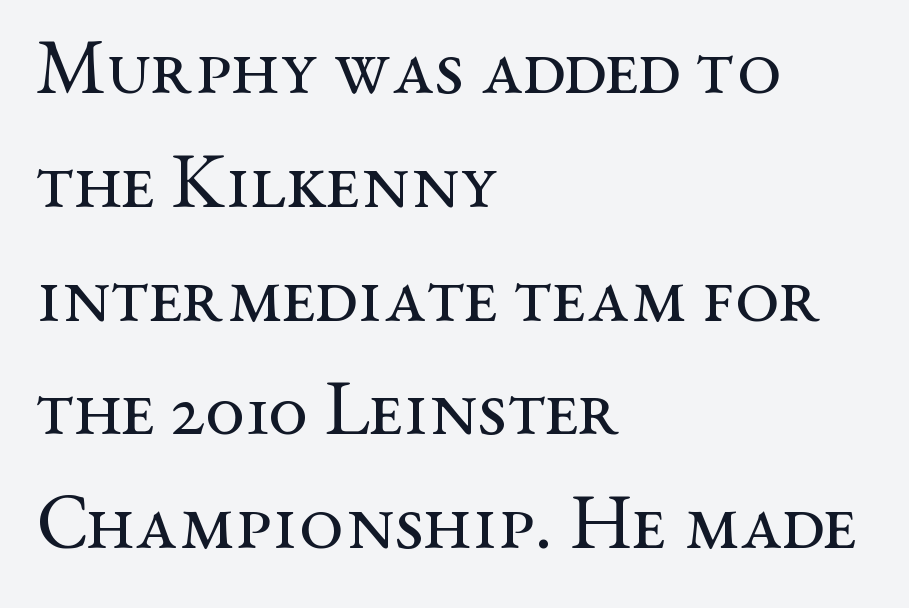
{"serif": "yes", "italic": "no", "bold": "no", "weight": "regular", "width": "wide", "stroke_contrast": "medium", "x_height": "medium", "monospaced": "no", "underline": "no", "align": "left", "line_spacing": "normal", "line_spacing_ratio": 1.44, "letter_spacing": "normal", "letter_spacing_em": 0.0, "glyph_px": 79}
